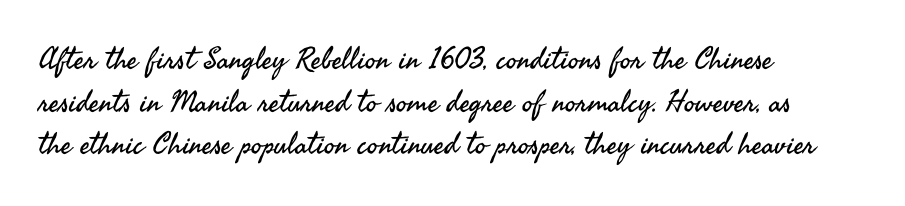
Honestly, the letter spacing is just normal — you wouldn't notice it. Does the type have serifs? No, each stem ends abruptly. Reading down the block, your eye returns to a fixed left position each line. A typesetter would call this proportional, since set widths differ per character.
